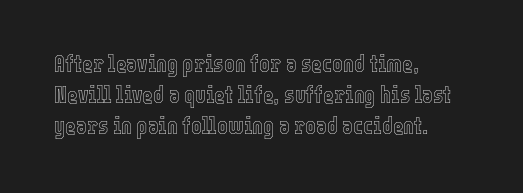
Q: Is the text italic (slanted)? A: No, it is upright.
Q: Is the text underlined? A: No.
Q: How is the paragraph aligned? A: Left-aligned.
Q: Is the spacing between letters normal or unusually wide? A: Normal.
Q: Is the spacing between lines tight, normal or loose? A: Normal.
